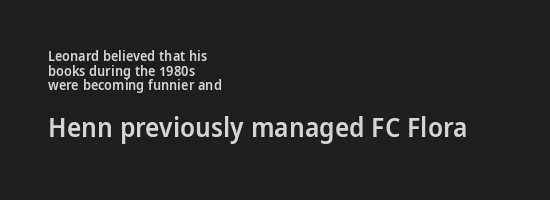
{"italic": "no", "bold": "semi", "underline": "no", "align": "left", "line_spacing": "tight", "line_spacing_ratio": 1.04, "letter_spacing": "normal", "letter_spacing_em": 0.0, "larger_block": "second", "size_ratio": 1.93, "glyph_px": 27}
